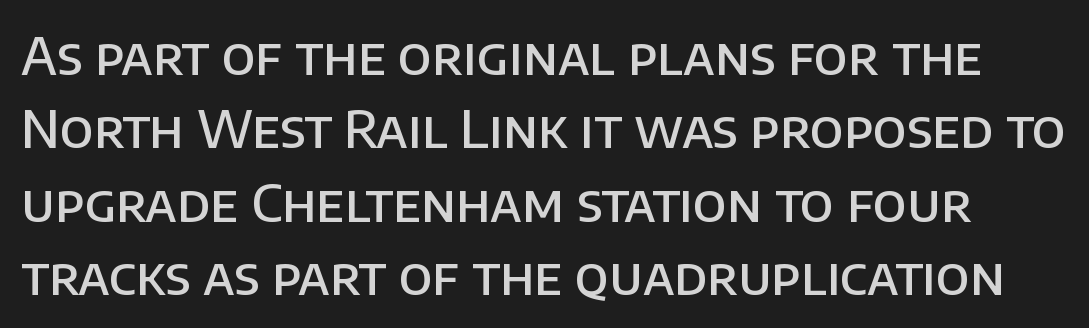
The image shows 52 px semibold sans-serif type, upright; set normal line spacing (1.41x), normal letter spacing, not underlined; low stroke contrast and a large x-height.
